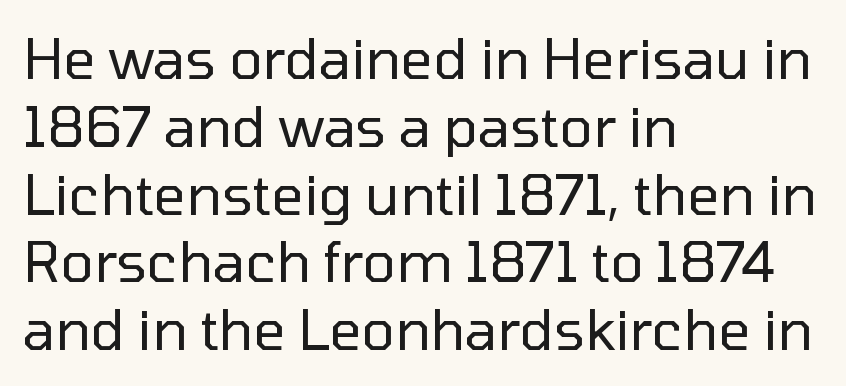
Q: Is the text bold? A: No.
Q: Is the text italic (slanted)? A: No, it is upright.
Q: Is the typeface a serif or a sans-serif typeface? A: Sans-serif.
Q: Is the text underlined? A: No.
Q: How is the paragraph aligned? A: Left-aligned.
Q: Is the spacing between letters normal or unusually wide? A: Normal.
Q: Width (condensed, normal, or wide)? A: Normal.
Q: Stroke contrast? A: Low.
Q: x-height? A: Medium.
Q: Monospaced? A: No.
